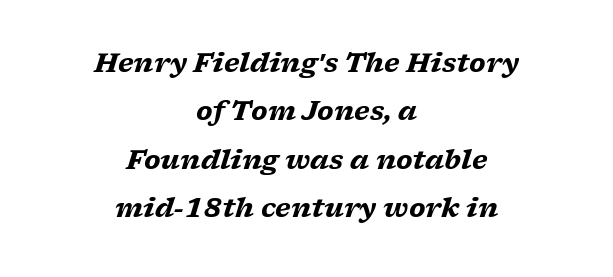
Q: Is the text bold? A: Yes.
Q: Is the text italic (slanted)? A: Yes, it leans right by about 17 degrees.
Q: Is the text underlined? A: No.
Q: How is the paragraph aligned? A: Centered.
Q: Is the spacing between letters normal or unusually wide? A: Normal.
